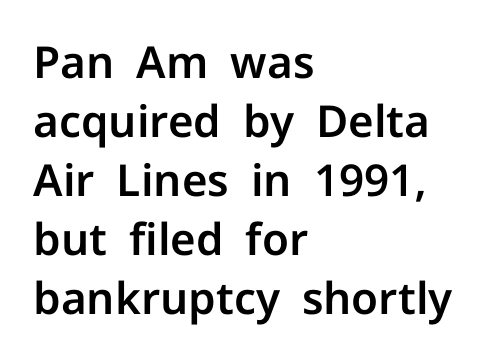
Q: Is the text italic (slanted)? A: No, it is upright.
Q: Is the typeface a serif or a sans-serif typeface? A: Sans-serif.
Q: Is the text underlined? A: No.
Q: How is the paragraph aligned? A: Left-aligned.
Q: Is the spacing between letters normal or unusually wide? A: Normal.
Q: Is the spacing between lines tight, normal or loose? A: Normal.
Q: Width (condensed, normal, or wide)? A: Normal.
Q: Stroke contrast? A: Low.
Q: x-height? A: Medium.
Q: Monospaced? A: No.
